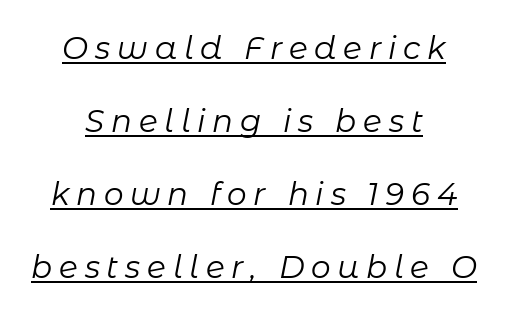
Spacing verdict: proportional, widths tailored to each character. A student would call this center alignment; a typographer would say set centered. Summary of vertical rhythm: relaxed, with wide interline spacing. Every character sits at an angle, as italics do. The typesetting does not lean heavy: it is not bold.
